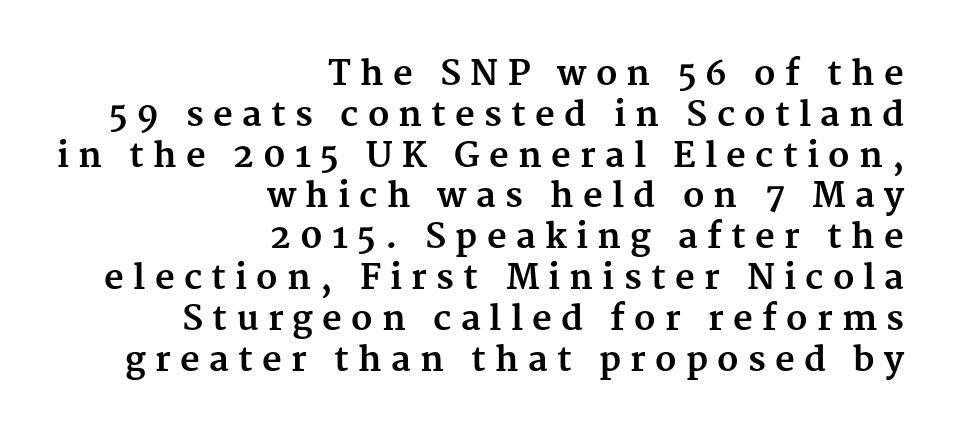
{"serif": "yes", "italic": "no", "bold": "yes", "weight": "bold", "width": "normal", "stroke_contrast": "medium", "x_height": "medium", "monospaced": "no", "underline": "no", "align": "right", "line_spacing_ratio": 1.2, "letter_spacing": "wide", "letter_spacing_em": 0.27, "glyph_px": 34}
